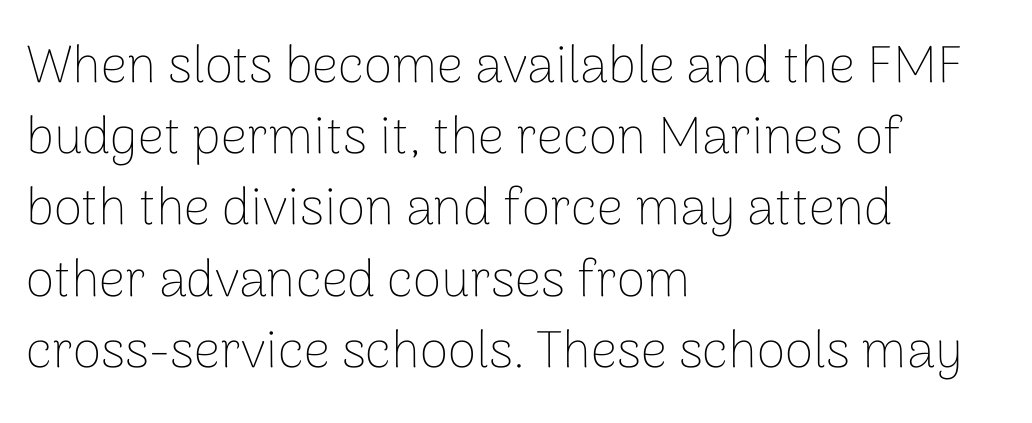
Q: Is the text bold? A: No.
Q: Is the text italic (slanted)? A: No, it is upright.
Q: Is the typeface a serif or a sans-serif typeface? A: Sans-serif.
Q: Is the text underlined? A: No.
Q: How is the paragraph aligned? A: Left-aligned.
Q: Is the spacing between letters normal or unusually wide? A: Normal.
Q: Is the spacing between lines tight, normal or loose? A: Normal.
Q: Width (condensed, normal, or wide)? A: Normal.
Q: Stroke contrast? A: Low.
Q: x-height? A: Medium.
Q: Monospaced? A: No.
